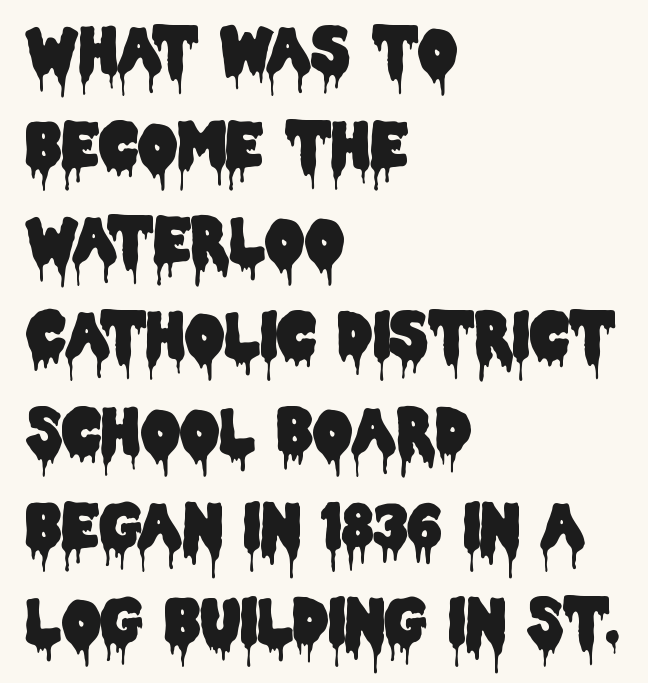
The image shows 61 px condensed sans-serif type, upright; set left-aligned, normal line spacing (1.56x), normal letter spacing, not underlined; low stroke contrast and a large x-height.
